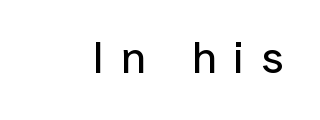
The image shows 45 px sans-serif type, upright; set unusually wide letter spacing (+0.39 em), not underlined; low stroke contrast and a medium x-height.
